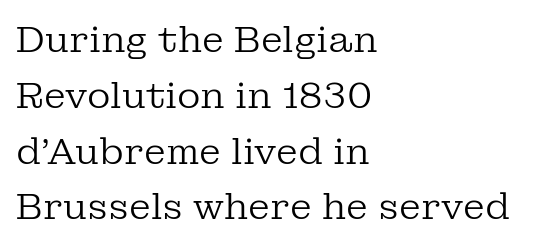
The zone under the glyphs is completely vacant. Unlike a clean sans, this face finishes its strokes with serifs. Varying glyph widths throughout — classic text-font behaviour. The typesetter chose a ragged-right arrangement here. Is the letter spacing exaggerated? No — it looks like the ordinary default.
